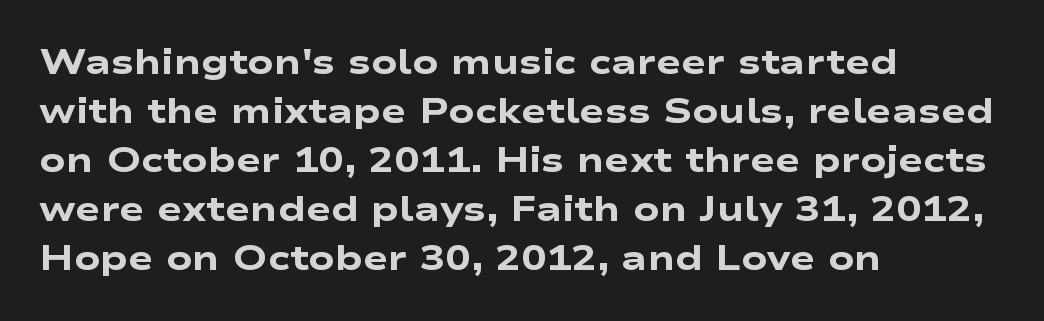
Q: Is the text bold? A: Yes.
Q: Is the typeface a serif or a sans-serif typeface? A: Sans-serif.
Q: Is the text underlined? A: No.
Q: How is the paragraph aligned? A: Left-aligned.
Q: Is the spacing between letters normal or unusually wide? A: Normal.
Q: Is the spacing between lines tight, normal or loose? A: Normal.
Q: Width (condensed, normal, or wide)? A: Wide.
Q: Stroke contrast? A: Low.
Q: x-height? A: Medium.
Q: Monospaced? A: No.
